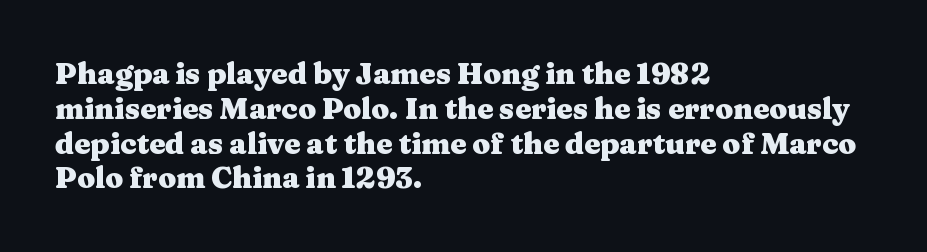
The letters advance in unequal steps, a hallmark of proportional type. The rendering uses a bold face; every stroke is thick and dark. Tall strokes in this sample are plumb rather than angled. Each line starts at the same left margin while the right side varies.
